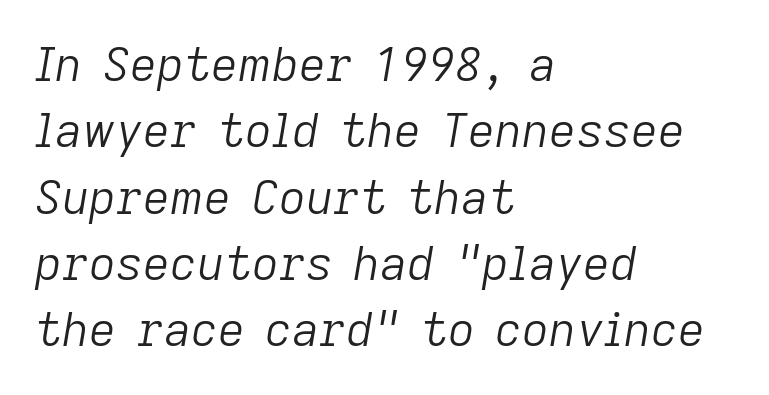
The image shows 47 px light type, italic (leaning right); set left-aligned, normal line spacing (1.41x), normal letter spacing, not underlined; low stroke contrast and a medium x-height.
